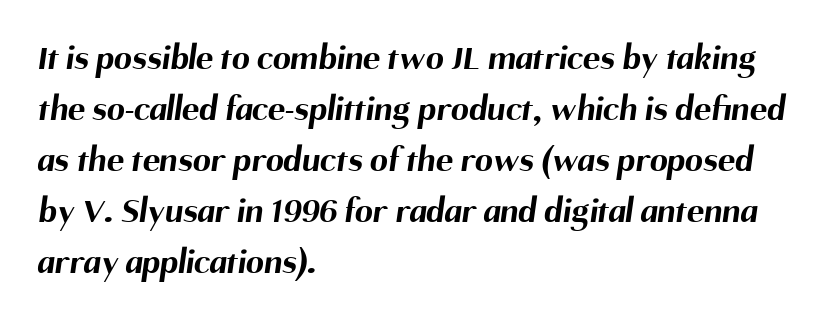
The image shows 36 px bold sans-serif type; set left-aligned, normal line spacing (1.42x), normal letter spacing, not underlined; medium stroke contrast and a medium x-height.
